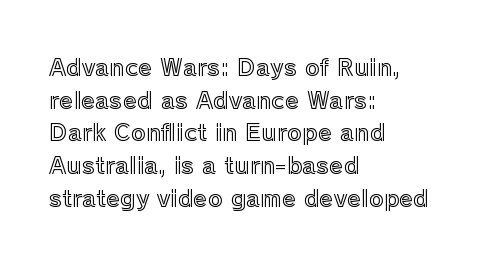
The image shows 23 px text type, upright; set left-aligned, normal line spacing (1.42x), normal letter spacing, not underlined.
